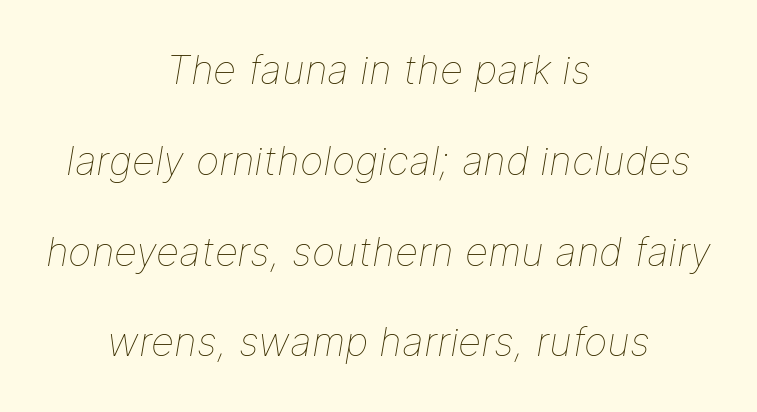
The line-height multiplier appears high, well above default. This sample has the flowing, uneven cadence of proportional lettering. This is oblique type, the kind used for emphasis or titles. Reading down the block, each line starts at a different indent, mirrored at its end. Between one letter and the next there's only the usual sliver of space. Each row of text sits above clean, open space.
